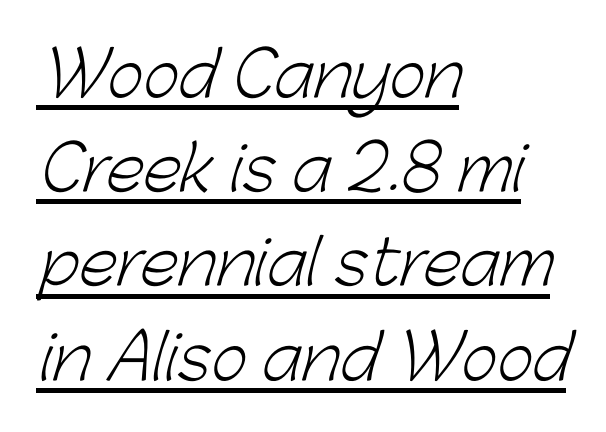
{"serif": "no", "bold": "no", "weight": "light", "width": "normal", "stroke_contrast": "low", "x_height": "medium", "monospaced": "no", "underline": "yes", "align": "left", "line_spacing": "normal", "line_spacing_ratio": 1.52, "letter_spacing": "normal", "letter_spacing_em": 0.0, "glyph_px": 62}
